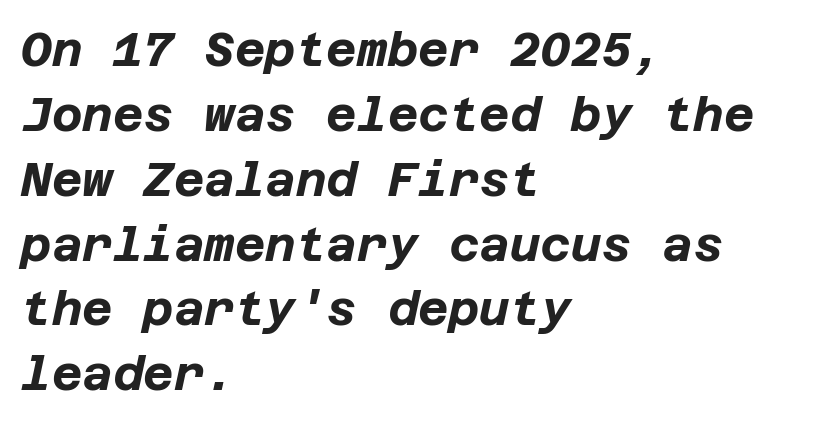
{"italic": "yes", "lean": "right", "slant_degrees": 12, "bold": "yes", "weight": "bold", "width": "normal", "stroke_contrast": "low", "x_height": "large", "underline": "no", "align": "left", "line_spacing": "normal", "line_spacing_ratio": 1.38, "letter_spacing": "normal", "letter_spacing_em": 0.0, "glyph_px": 47}
